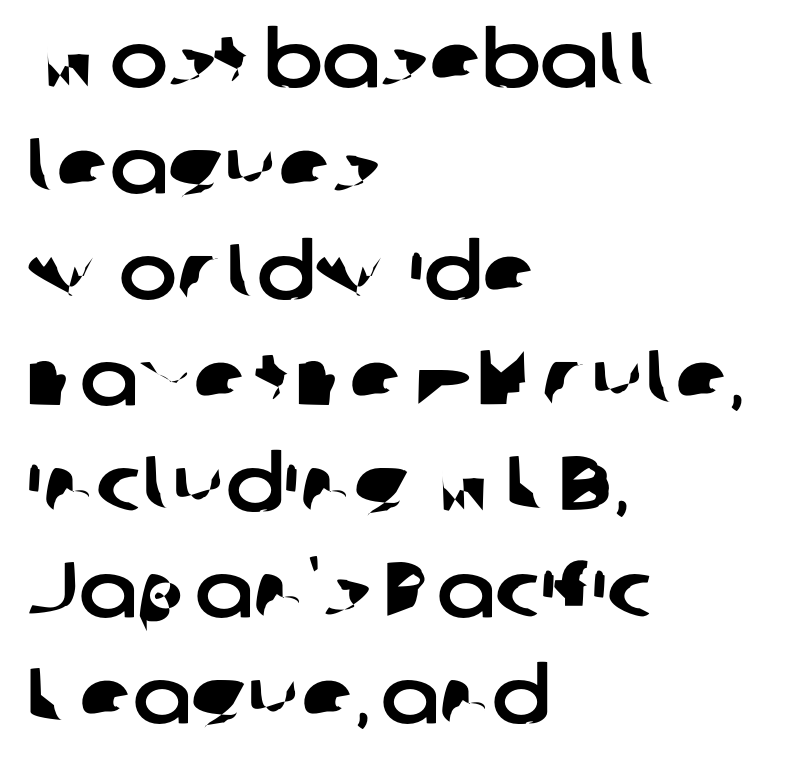
{"serif": "no", "width": "normal", "stroke_contrast": "low", "x_height": "medium", "monospaced": "no", "underline": "no", "align": "left", "line_spacing": "normal", "line_spacing_ratio": 1.36, "letter_spacing": "normal", "letter_spacing_em": 0.0, "glyph_px": 78}
